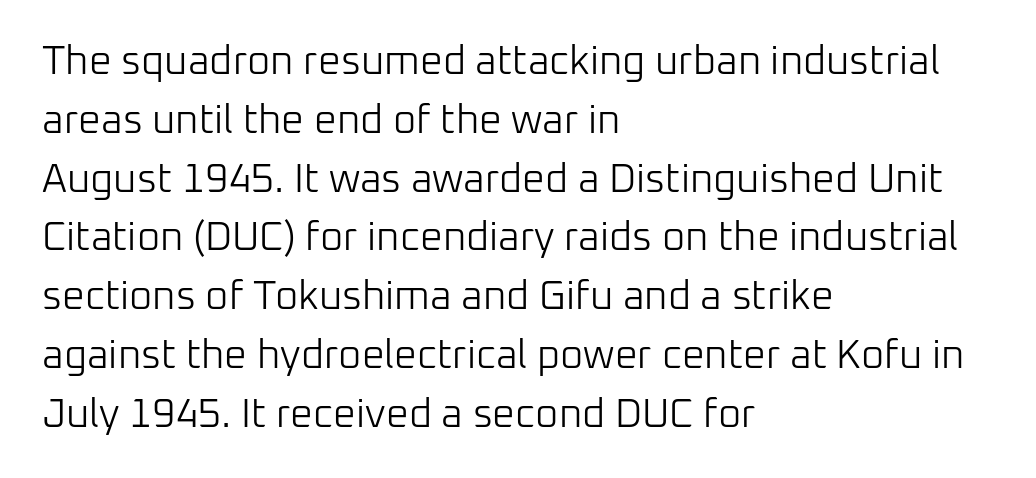
The image shows 40 px light sans-serif type, upright; set left-aligned, normal line spacing (1.47x), normal letter spacing, not underlined; low stroke contrast and a medium x-height.
